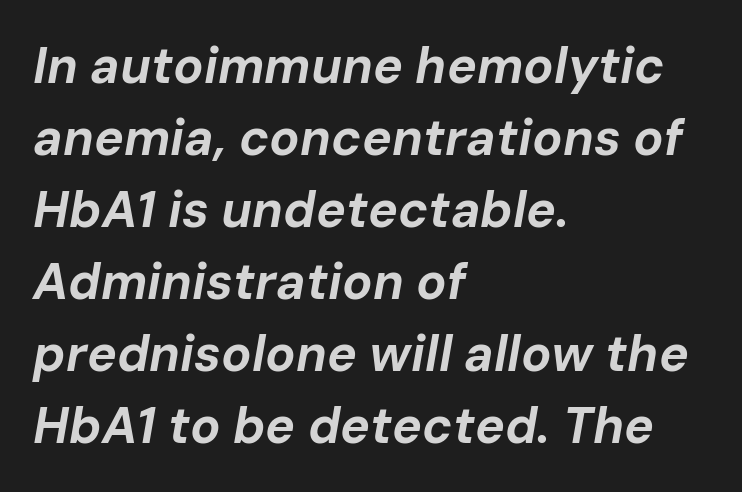
The image shows 50 px bold type, italic (leaning right); set left-aligned, normal line spacing (1.44x), normal letter spacing, not underlined; low stroke contrast and a medium x-height.
